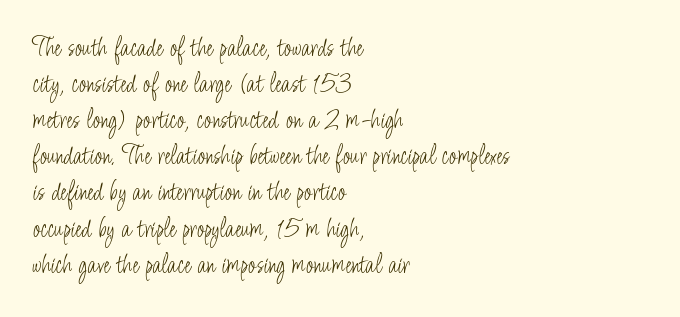
The image shows 28 px light, condensed sans-serif type; set left-aligned, normal line spacing (1.29x), normal letter spacing, not underlined; low stroke contrast and a small x-height.
